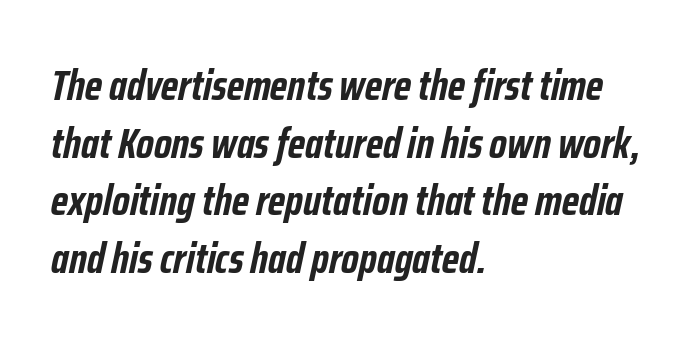
Q: Is the text bold? A: Yes.
Q: Is the text italic (slanted)? A: Yes, it leans right by about 12 degrees.
Q: Is the text underlined? A: No.
Q: How is the paragraph aligned? A: Left-aligned.
Q: Is the spacing between letters normal or unusually wide? A: Normal.
Q: Is the spacing between lines tight, normal or loose? A: Normal.
Q: Width (condensed, normal, or wide)? A: Condensed.
Q: Stroke contrast? A: Low.
Q: x-height? A: Medium.
Q: Monospaced? A: No.
